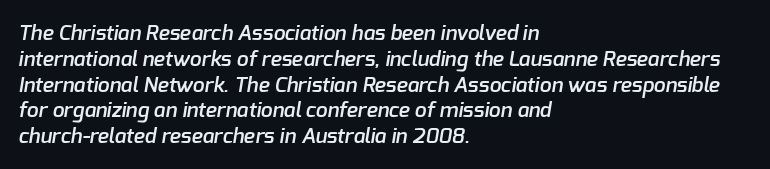
The glyphs have the mass of a demibold cut, below bold. Short and long lines alike share a common starting point at left. Tracking value appears to be zero — textbook default spacing. Glance below the letters and you will spot only blank space.
